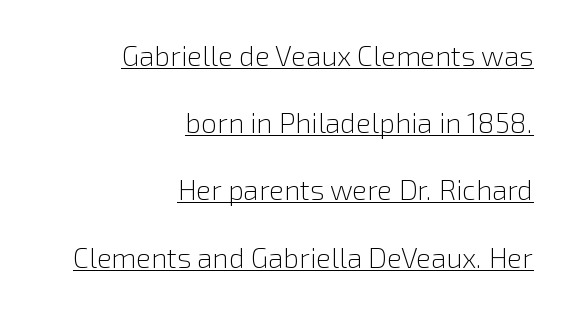
The image shows 28 px light sans-serif type, upright; set right-aligned, loose line spacing (2.4x), normal letter spacing, underlined; low stroke contrast and a medium x-height.
